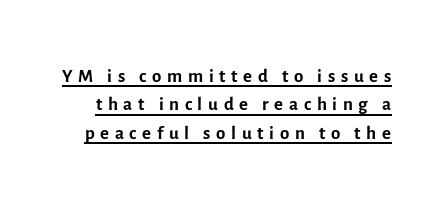
Q: Is the text bold? A: No.
Q: Is the text italic (slanted)? A: No, it is upright.
Q: Is the text underlined? A: Yes.
Q: Is the spacing between letters normal or unusually wide? A: Unusually wide.
Q: Is the spacing between lines tight, normal or loose? A: Tight.
